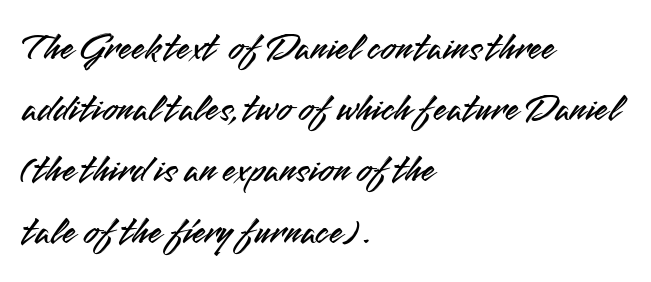
{"serif": "no", "width": "normal", "stroke_contrast": "medium", "x_height": "small", "monospaced": "no", "underline": "no", "align": "left", "line_spacing": "normal", "line_spacing_ratio": 1.57, "letter_spacing": "normal", "letter_spacing_em": 0.0, "glyph_px": 39}
